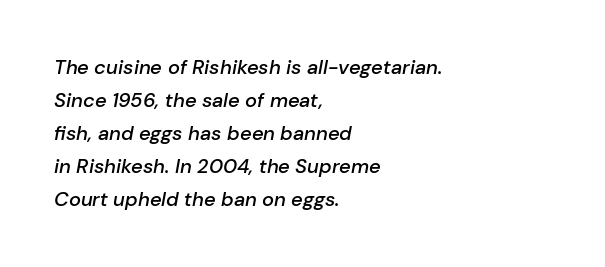
The font is running at a semibold setting, under full bold. Anything drawn beneath the words? Only blank space. Look at the tracking — it's just the regular setting, nothing added. Line beginnings align vertically; line endings do not. Horizontal bands of white between lines are of average thickness.
